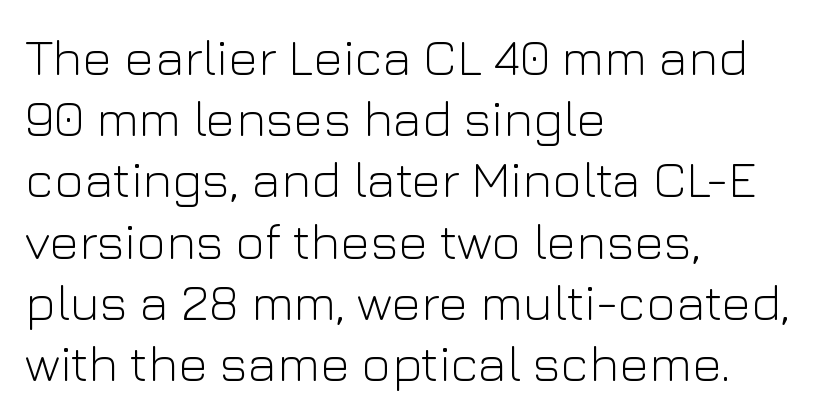
Q: Is the text bold? A: No.
Q: Is the text italic (slanted)? A: No, it is upright.
Q: Is the typeface a serif or a sans-serif typeface? A: Sans-serif.
Q: Is the text underlined? A: No.
Q: How is the paragraph aligned? A: Left-aligned.
Q: Is the spacing between letters normal or unusually wide? A: Normal.
Q: Width (condensed, normal, or wide)? A: Normal.
Q: Stroke contrast? A: Low.
Q: x-height? A: Medium.
Q: Monospaced? A: No.
